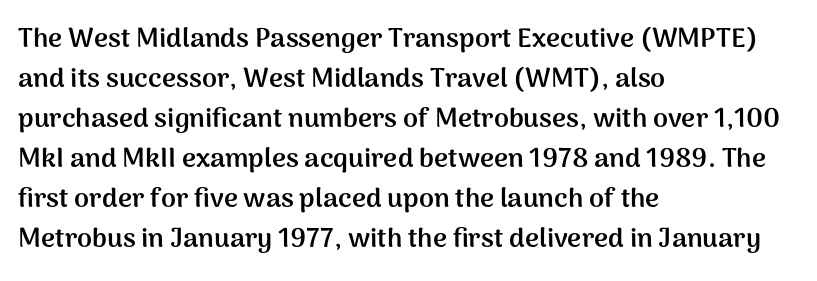
A student would call this left alignment; a typographer would say flush left, rag right. Lines of text with bare space underneath. Does the weight exceed regular? Yes, all the way to bold. Posture: vertical. The rows are spaced the way most documents space them. In terms of letterspacing, this is plain default setting.
